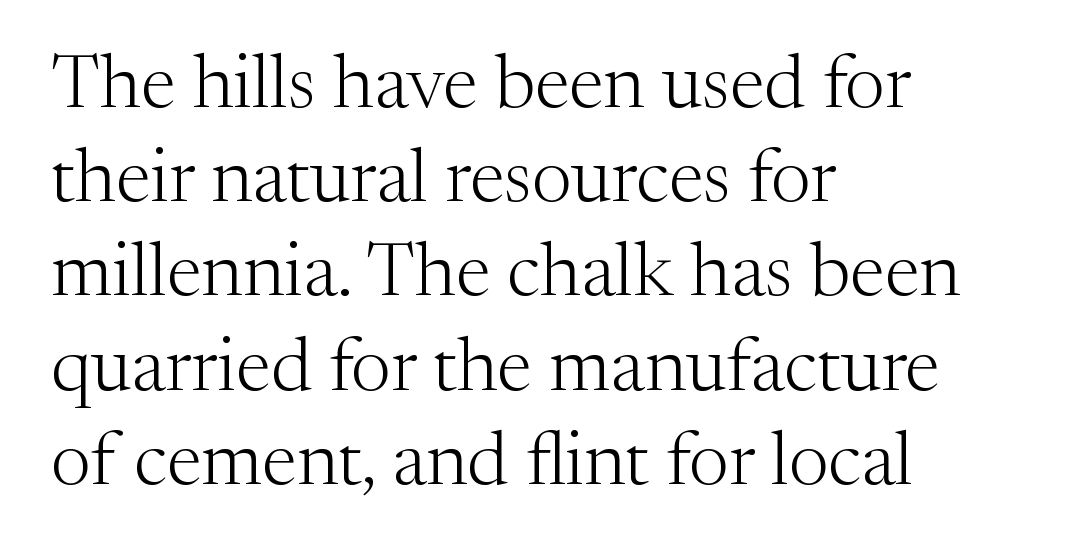
Q: Is the text bold? A: No.
Q: Is the text italic (slanted)? A: No, it is upright.
Q: Is the typeface a serif or a sans-serif typeface? A: Serif.
Q: Is the text underlined? A: No.
Q: How is the paragraph aligned? A: Left-aligned.
Q: Is the spacing between letters normal or unusually wide? A: Normal.
Q: Width (condensed, normal, or wide)? A: Normal.
Q: Stroke contrast? A: Medium.
Q: x-height? A: Medium.
Q: Monospaced? A: No.
